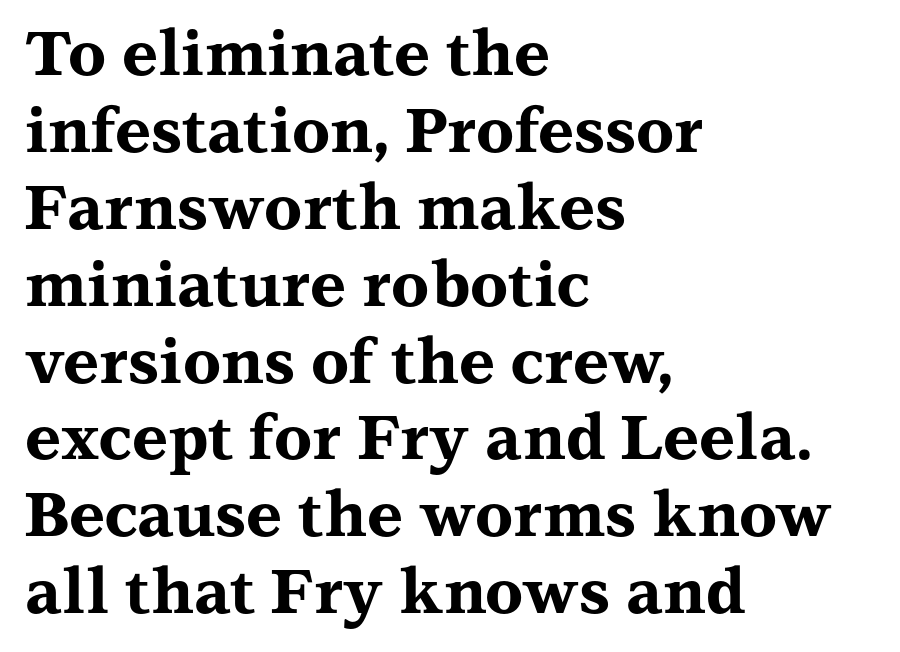
{"serif": "yes", "italic": "no", "bold": "yes", "weight": "bold", "width": "wide", "stroke_contrast": "medium", "x_height": "medium", "monospaced": "no", "underline": "no", "align": "left", "line_spacing_ratio": 1.24, "letter_spacing": "normal", "letter_spacing_em": 0.0, "glyph_px": 62}
